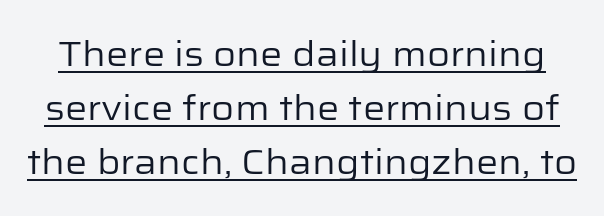
Has an underline been added? It has. The rendering uses a moderate line-height, typical for paragraphs. Here the glyphs are tracked normally, forming tight word shapes. If you drew a line through each stem, it would be perfectly vertical. Heft: none added — not bold.
